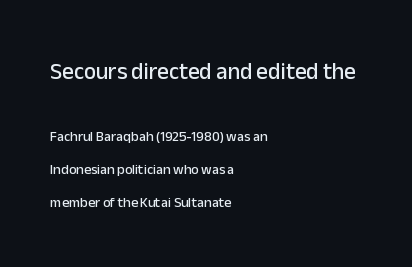
Visually, the top section dominates because its glyphs are scaled up. If you measured baseline to baseline, you'd find a long distance. The words here are not underlined. Inter-character spacing is left at the font's built-in metrics. Ascenders rise straight up at ninety degrees. The compositor pushed each line to the left boundary.
